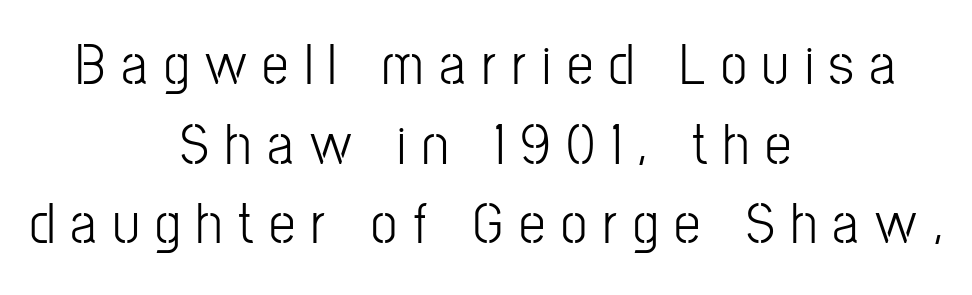
The image shows 59 px light, condensed sans-serif type, upright; set centered, normal line spacing (1.35x), unusually wide letter spacing (+0.27 em), not underlined; low stroke contrast and a medium x-height.
